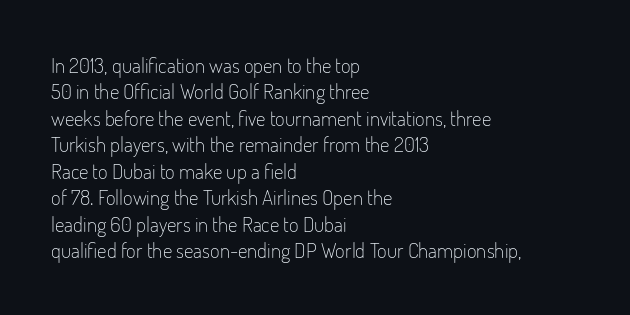
Q: Is the text bold? A: No.
Q: Is the text italic (slanted)? A: No, it is upright.
Q: Is the text underlined? A: No.
Q: How is the paragraph aligned? A: Left-aligned.
Q: Is the spacing between letters normal or unusually wide? A: Normal.
Q: Is the spacing between lines tight, normal or loose? A: Normal.
